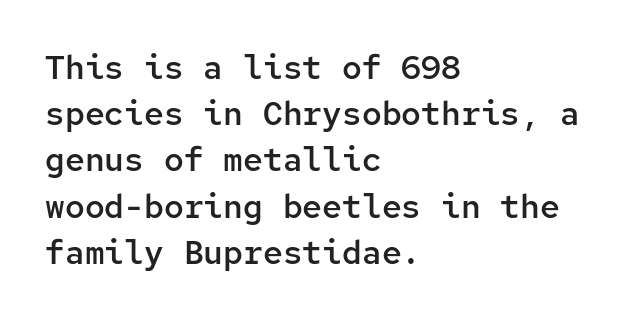
The image shows 33 px semibold sans-serif type, upright, monospaced; set left-aligned, normal line spacing (1.4x), normal letter spacing, not underlined; low stroke contrast and a medium x-height.
